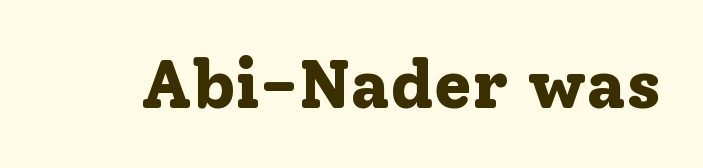
The image shows 69 px bold serif type, upright; set normal letter spacing, not underlined; low stroke contrast and a medium x-height.
